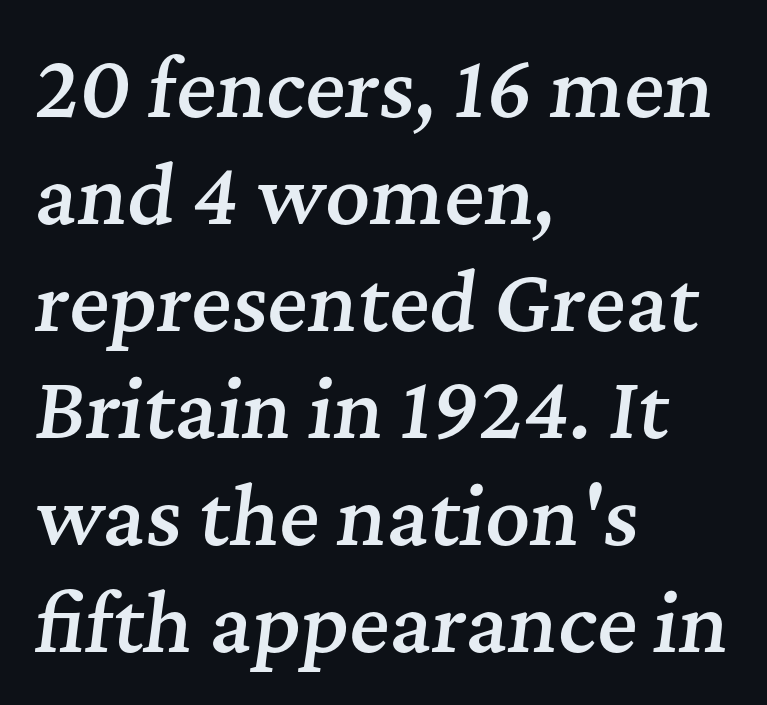
Q: Is the text bold? A: Semi-bold.
Q: Is the text italic (slanted)? A: Yes, it leans right by about 7 degrees.
Q: Is the typeface a serif or a sans-serif typeface? A: Serif.
Q: Is the text underlined? A: No.
Q: How is the paragraph aligned? A: Left-aligned.
Q: Is the spacing between letters normal or unusually wide? A: Normal.
Q: Is the spacing between lines tight, normal or loose? A: Normal.
Q: Width (condensed, normal, or wide)? A: Normal.
Q: Stroke contrast? A: Medium.
Q: x-height? A: Medium.
Q: Monospaced? A: No.
